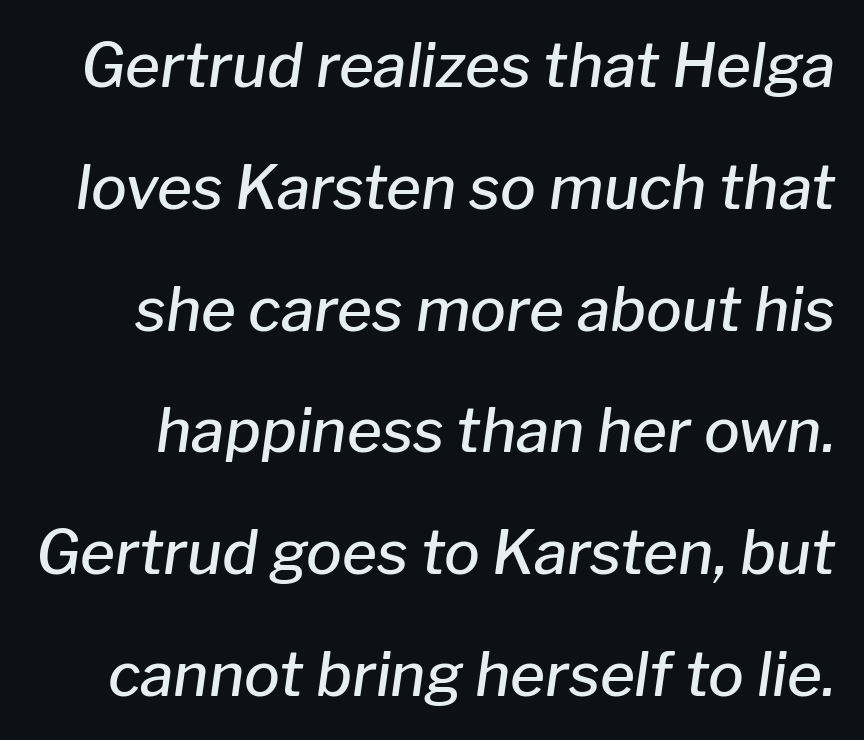
Q: Is the text bold? A: Semi-bold.
Q: Is the text italic (slanted)? A: Yes, it leans right by about 8 degrees.
Q: Is the text underlined? A: No.
Q: Is the spacing between letters normal or unusually wide? A: Normal.
Q: Is the spacing between lines tight, normal or loose? A: Loose.
Q: Width (condensed, normal, or wide)? A: Normal.
Q: Stroke contrast? A: Low.
Q: x-height? A: Medium.
Q: Monospaced? A: No.
